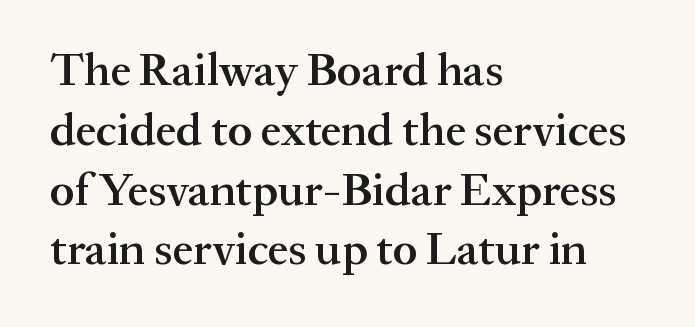
The image shows 46 px semibold serif type, upright; set left-aligned, normal line spacing (1.3x), normal letter spacing, not underlined; medium stroke contrast and a medium x-height.
